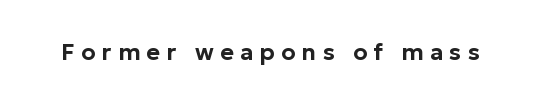
The letterforms stand isolated, each surrounded by extra space. The typography opts for an upright posture over an oblique one. Glance below the letters and you will spot only blank space.
